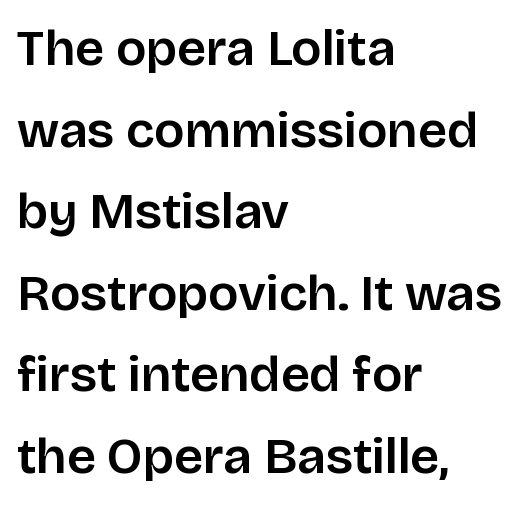
{"serif": "no", "italic": "no", "width": "normal", "stroke_contrast": "low", "x_height": "large", "monospaced": "no", "underline": "no", "align": "left", "line_spacing": "normal", "line_spacing_ratio": 1.6, "letter_spacing": "normal", "letter_spacing_em": 0.0, "glyph_px": 51}
